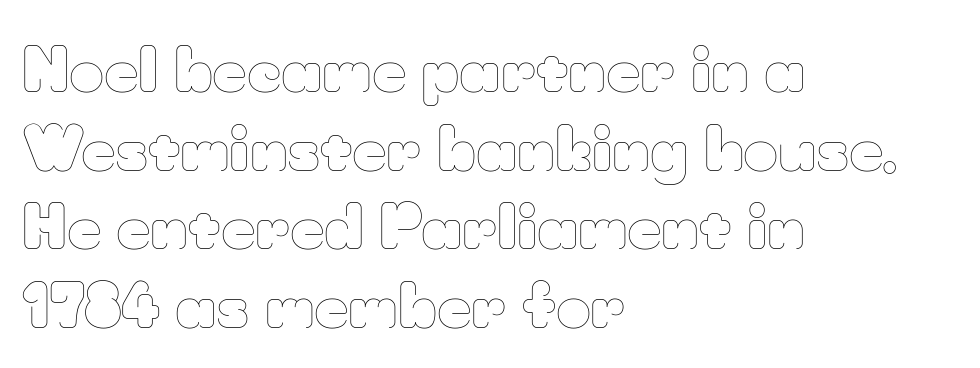
{"italic": "no", "bold": "no", "weight": "thin", "width": "normal", "stroke_contrast": "low", "x_height": "small", "monospaced": "no", "underline": "no", "align": "left", "line_spacing": "normal", "line_spacing_ratio": 1.31, "letter_spacing": "normal", "letter_spacing_em": 0.0, "glyph_px": 60}
